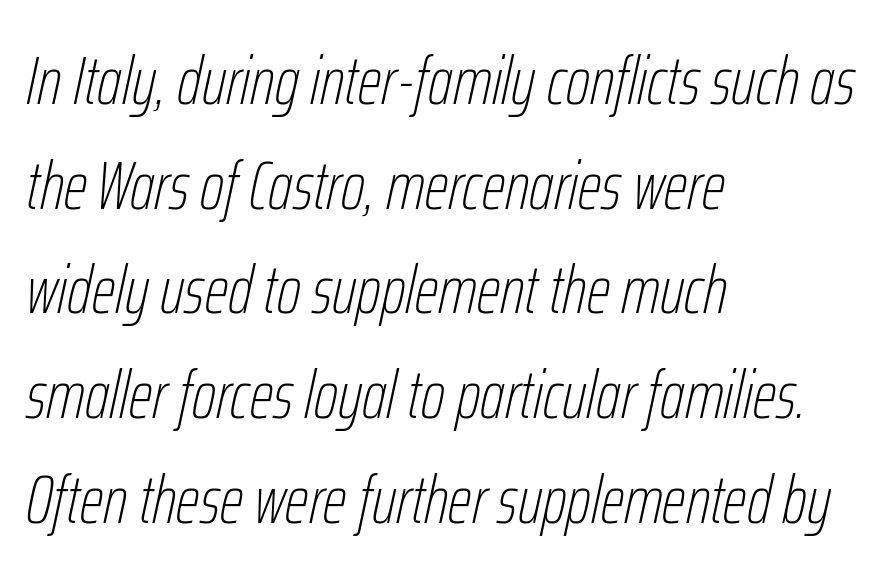
Q: Is the text bold? A: No.
Q: Is the text italic (slanted)? A: Yes, it leans right by about 12 degrees.
Q: Is the text underlined? A: No.
Q: How is the paragraph aligned? A: Left-aligned.
Q: Is the spacing between letters normal or unusually wide? A: Normal.
Q: Is the spacing between lines tight, normal or loose? A: Normal.
Q: Width (condensed, normal, or wide)? A: Condensed.
Q: Stroke contrast? A: Low.
Q: x-height? A: Medium.
Q: Monospaced? A: No.
